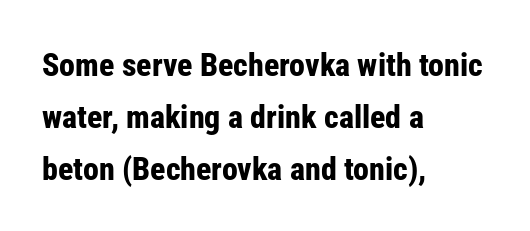
Q: Is the text bold? A: Yes.
Q: Is the text italic (slanted)? A: No, it is upright.
Q: Is the typeface a serif or a sans-serif typeface? A: Sans-serif.
Q: Is the text underlined? A: No.
Q: How is the paragraph aligned? A: Left-aligned.
Q: Is the spacing between letters normal or unusually wide? A: Normal.
Q: Is the spacing between lines tight, normal or loose? A: Normal.
Q: Width (condensed, normal, or wide)? A: Condensed.
Q: Stroke contrast? A: Low.
Q: x-height? A: Medium.
Q: Monospaced? A: No.
